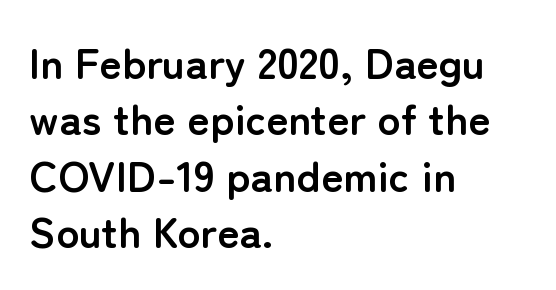
{"serif": "no", "italic": "no", "bold": "yes", "weight": "semibold", "width": "normal", "stroke_contrast": "low", "x_height": "medium", "monospaced": "no", "underline": "no", "align": "left", "line_spacing": "normal", "line_spacing_ratio": 1.31, "letter_spacing": "normal", "letter_spacing_em": 0.0, "glyph_px": 43}
